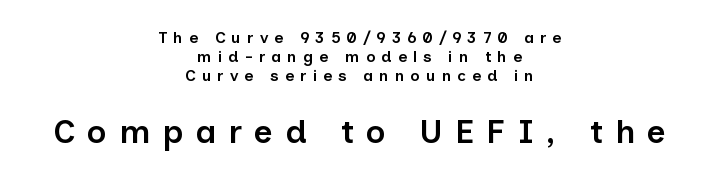
{"serif": "no", "italic": "no", "bold": "semi", "weight": "semibold", "width": "normal", "stroke_contrast": "low", "x_height": "medium", "monospaced": "no", "underline": "no", "align": "center", "line_spacing_ratio": 1.2, "letter_spacing": "wide", "letter_spacing_em": 0.37, "larger_block": "second", "size_ratio": 2.06, "glyph_px": 33}
